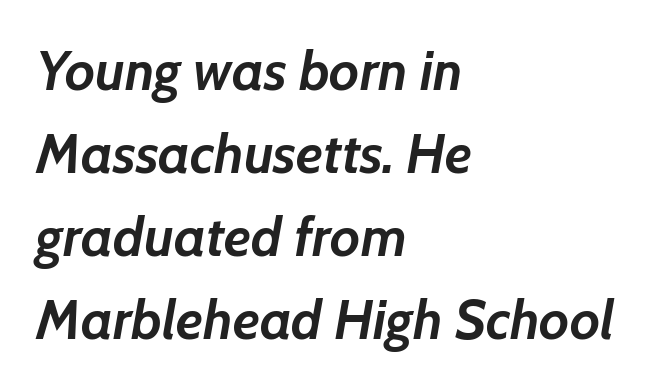
Q: Is the text bold? A: Yes.
Q: Is the text italic (slanted)? A: Yes, it leans right by about 7 degrees.
Q: Is the text underlined? A: No.
Q: How is the paragraph aligned? A: Left-aligned.
Q: Is the spacing between letters normal or unusually wide? A: Normal.
Q: Is the spacing between lines tight, normal or loose? A: Normal.
Q: Width (condensed, normal, or wide)? A: Normal.
Q: Stroke contrast? A: Low.
Q: x-height? A: Medium.
Q: Monospaced? A: No.
